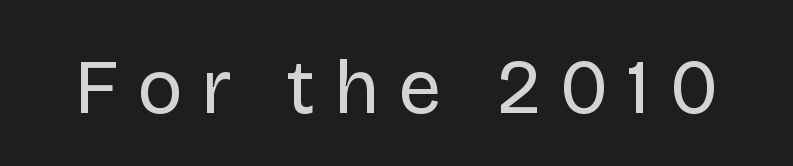
The image shows 77 px regular-weight sans-serif type, upright; set unusually wide letter spacing (+0.24 em), not underlined; low stroke contrast and a large x-height.
